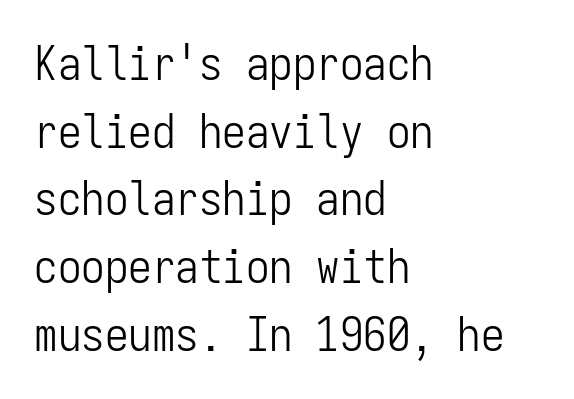
If you measured baseline to baseline, you'd find a middling distance. The axis of the letterforms is exactly vertical. The characters are drawn with everyday or finer stroke widths. Observe the absence of serifs on each vertical stroke in this sample.
